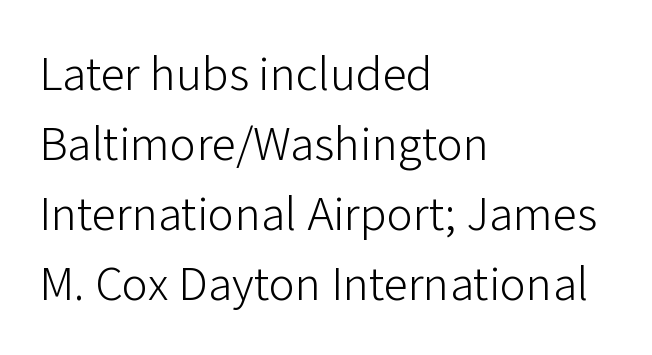
Q: Is the text bold? A: No.
Q: Is the text italic (slanted)? A: No, it is upright.
Q: Is the typeface a serif or a sans-serif typeface? A: Sans-serif.
Q: Is the text underlined? A: No.
Q: How is the paragraph aligned? A: Left-aligned.
Q: Is the spacing between letters normal or unusually wide? A: Normal.
Q: Is the spacing between lines tight, normal or loose? A: Normal.
Q: Width (condensed, normal, or wide)? A: Normal.
Q: Stroke contrast? A: Low.
Q: x-height? A: Medium.
Q: Monospaced? A: No.
